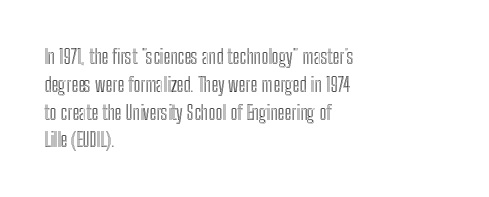
Ordinary non-slanted type is in use. If you drew a ruler down the left edge, every line would touch it. Underlining? Definitely not there. Rows of type keep a routine distance in the vertical direction. Observe the ordinary spacing: letters are neighbours, not strangers.
